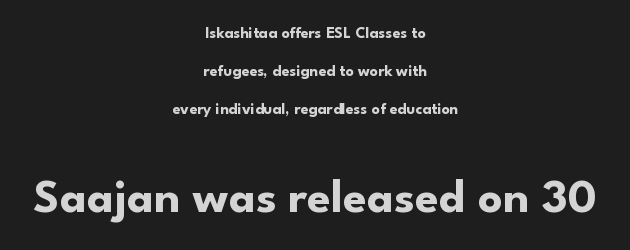
The image shows 48 px bold sans-serif type, upright; set centered, loose line spacing (2.37x), normal letter spacing, not underlined; the second (bottom) block is 3.0x larger; low stroke contrast and a small x-height.
